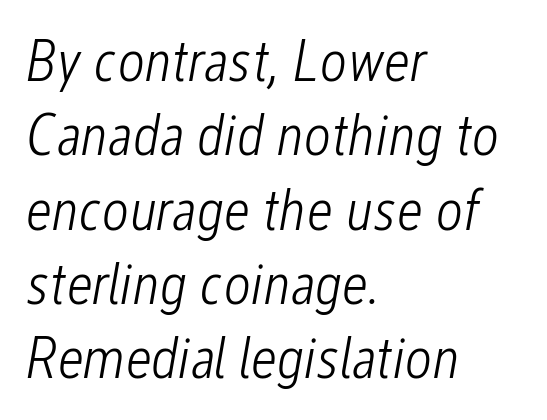
{"italic": "yes", "lean": "right", "slant_degrees": 12, "bold": "no", "weight": "light", "width": "condensed", "stroke_contrast": "low", "x_height": "medium", "monospaced": "no", "underline": "no", "align": "left", "line_spacing": "normal", "line_spacing_ratio": 1.26, "letter_spacing": "normal", "letter_spacing_em": 0.0, "glyph_px": 59}
